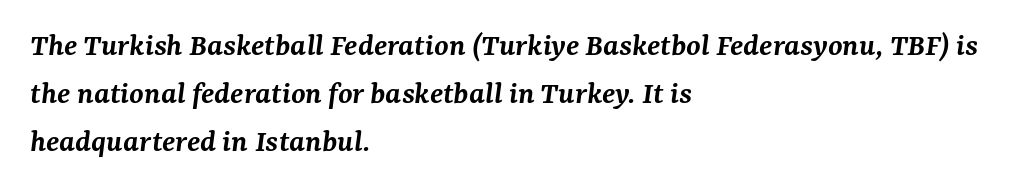
The image shows 33 px semibold serif type, italic (leaning right); set left-aligned, normal line spacing (1.45x), normal letter spacing, not underlined; medium stroke contrast and a medium x-height.
